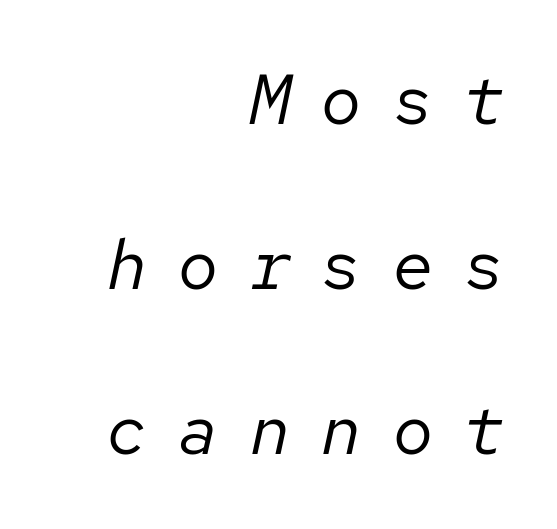
The image shows 70 px regular-weight type, italic (leaning right), monospaced; set right-aligned, loose line spacing (2.36x), unusually wide letter spacing (+0.42 em), not underlined; low stroke contrast and a medium x-height.
